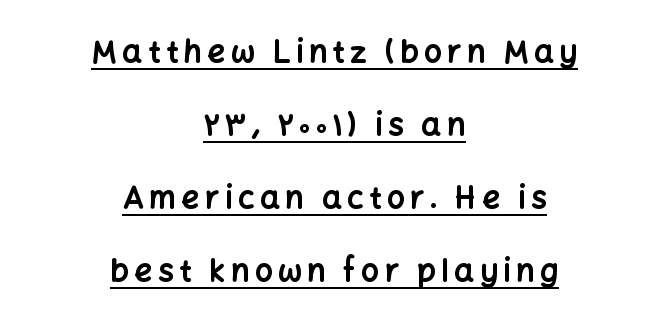
Letterform terminals end flat and unadorned throughout the passage. Note the varied advance widths — an 'i' is clearly narrower than an 'm'. Every character sits straight up, as roman type does. Glance below the letters and you will spot a drawn line. In CSS terms this would be text-align: center. How heavy is the stroke? Heavy — this is a bold.
